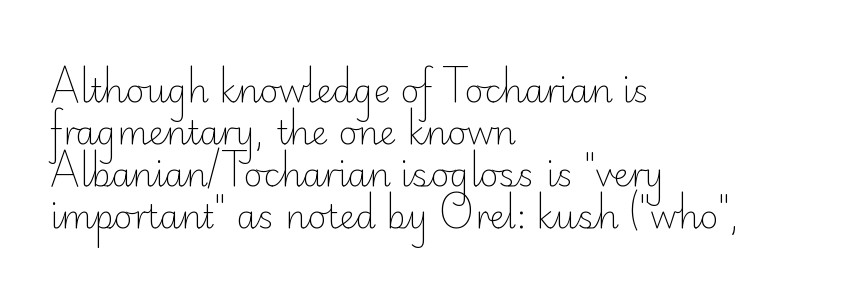
The image shows 33 px light sans-serif type, upright; set left-aligned, normal line spacing (1.27x), normal letter spacing, not underlined; low stroke contrast and a small x-height.
